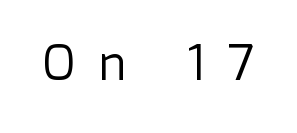
The image shows 49 px regular-weight sans-serif type, upright; set unusually wide letter spacing (+0.47 em), not underlined; low stroke contrast and a medium x-height.
